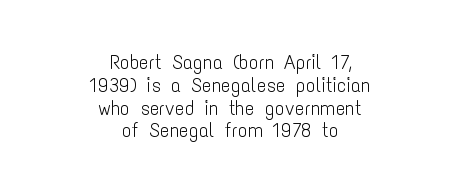
The rendering keeps characters at their native spacing. The space beneath each line is pristine and unruled. Successive baselines arrive quickly, one right under another. The weight tops out at a normal text grade.
